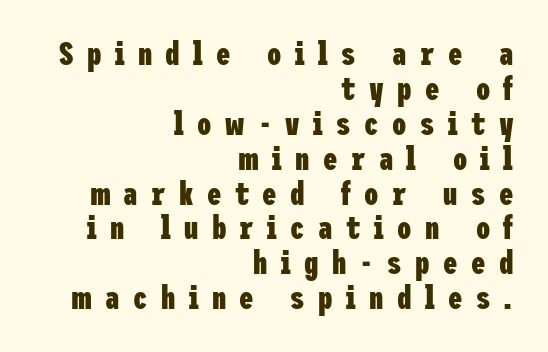
A typesetter would label this face a sans. Does the copy run flush right? Yes — the right margin is perfectly even. Honestly, the letter spacing is so wide it's the main thing you notice. Weight check: bold — yes, fully. Upright lettering throughout. This rendering features lettering with no underline.
